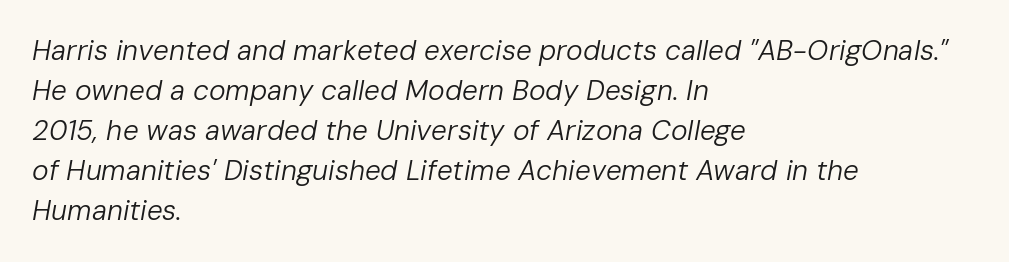
The image shows 28 px regular-weight type, italic (leaning right); set left-aligned, normal line spacing (1.43x), normal letter spacing, not underlined; low stroke contrast and a medium x-height.
